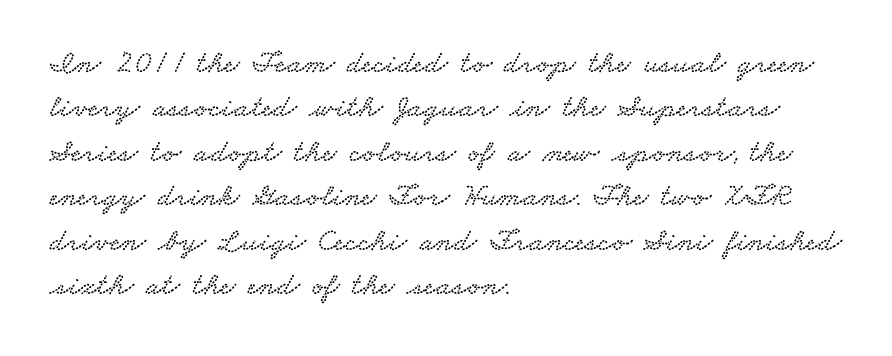
Q: Is the text underlined? A: No.
Q: How is the paragraph aligned? A: Left-aligned.
Q: Is the spacing between letters normal or unusually wide? A: Normal.
Q: Is the spacing between lines tight, normal or loose? A: Normal.
Q: Width (condensed, normal, or wide)? A: Wide.
Q: Stroke contrast? A: Low.
Q: x-height? A: Small.
Q: Monospaced? A: No.
